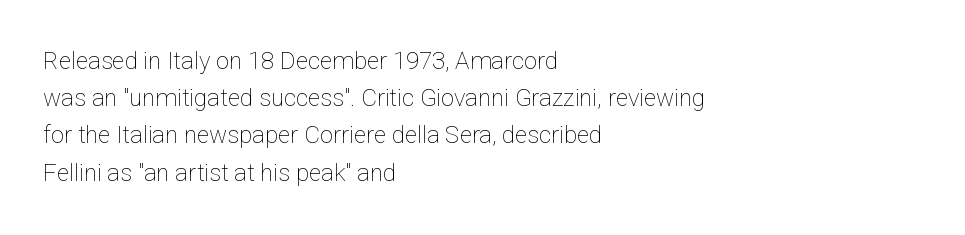
Q: Is the text bold? A: No.
Q: Is the text italic (slanted)? A: No, it is upright.
Q: Is the text underlined? A: No.
Q: How is the paragraph aligned? A: Left-aligned.
Q: Is the spacing between letters normal or unusually wide? A: Normal.
Q: Is the spacing between lines tight, normal or loose? A: Normal.
